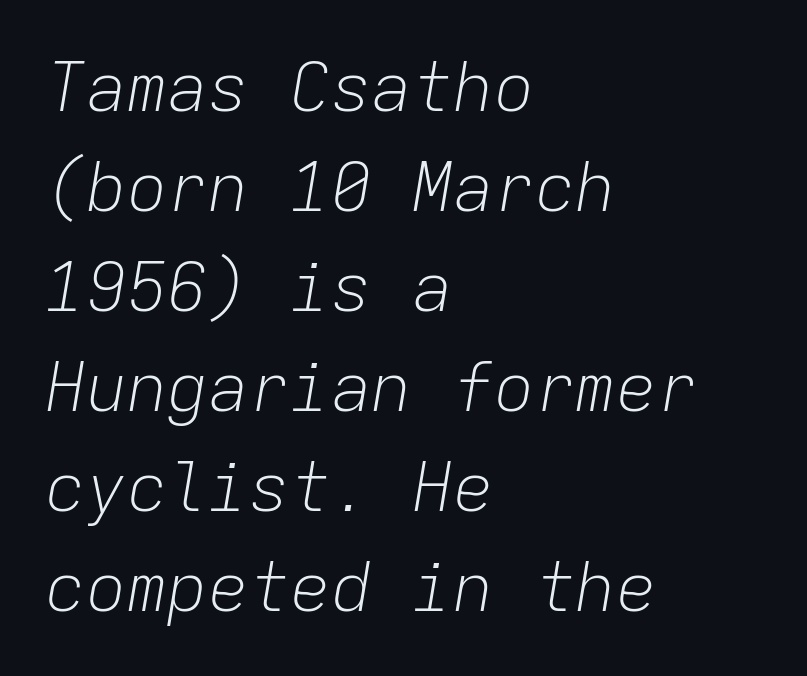
{"italic": "yes", "lean": "right", "slant_degrees": 9, "bold": "no", "weight": "light", "width": "normal", "stroke_contrast": "low", "x_height": "medium", "monospaced": "yes", "underline": "no", "align": "left", "line_spacing": "normal", "line_spacing_ratio": 1.47, "letter_spacing": "normal", "letter_spacing_em": 0.0, "glyph_px": 68}
